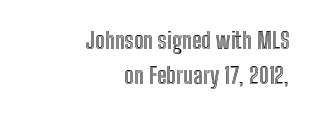
The image shows 23 px text type, upright; set right-aligned, normal line spacing (1.51x), normal letter spacing, not underlined.
